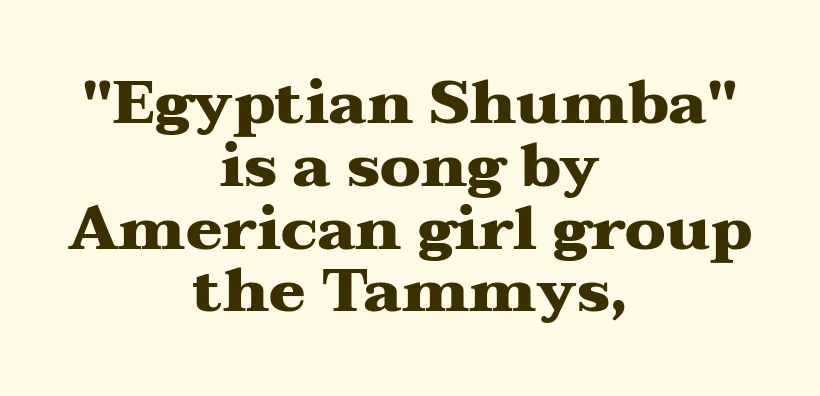
Q: Is the text bold? A: Yes.
Q: Is the text italic (slanted)? A: No, it is upright.
Q: Is the typeface a serif or a sans-serif typeface? A: Serif.
Q: Is the text underlined? A: No.
Q: How is the paragraph aligned? A: Centered.
Q: Is the spacing between letters normal or unusually wide? A: Normal.
Q: Is the spacing between lines tight, normal or loose? A: Tight.
Q: Width (condensed, normal, or wide)? A: Wide.
Q: Stroke contrast? A: Medium.
Q: x-height? A: Medium.
Q: Monospaced? A: No.
